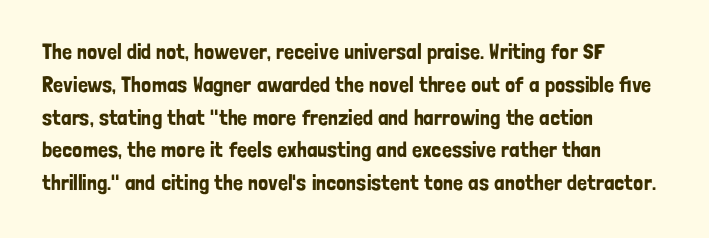
The specimen omits any rule beneath the text block's lines. Is the letter spacing exaggerated? No — it looks like the ordinary default. The typography opts for an upright posture over an oblique one. The rag falls on the right side of this text block. Baseline-to-baseline distance is the conventional proportion of letter height.
